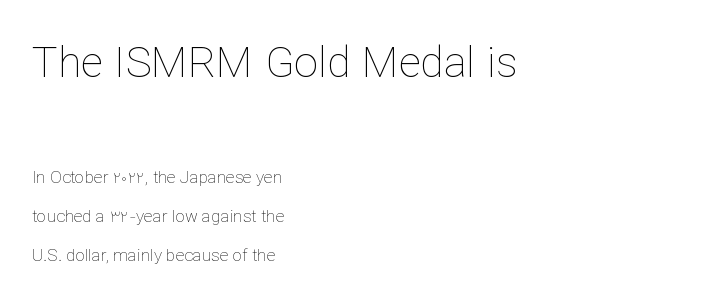
Q: Is the text bold? A: No.
Q: Is the text italic (slanted)? A: No, it is upright.
Q: Is the text underlined? A: No.
Q: How is the paragraph aligned? A: Left-aligned.
Q: Is the spacing between letters normal or unusually wide? A: Normal.
Q: Is the spacing between lines tight, normal or loose? A: Loose.
Q: Which block of text is set in a larger size, the first (top) or the second (bottom)? A: The first (top) one.
Q: Width (condensed, normal, or wide)? A: Normal.
Q: Stroke contrast? A: Low.
Q: x-height? A: Medium.
Q: Monospaced? A: No.
